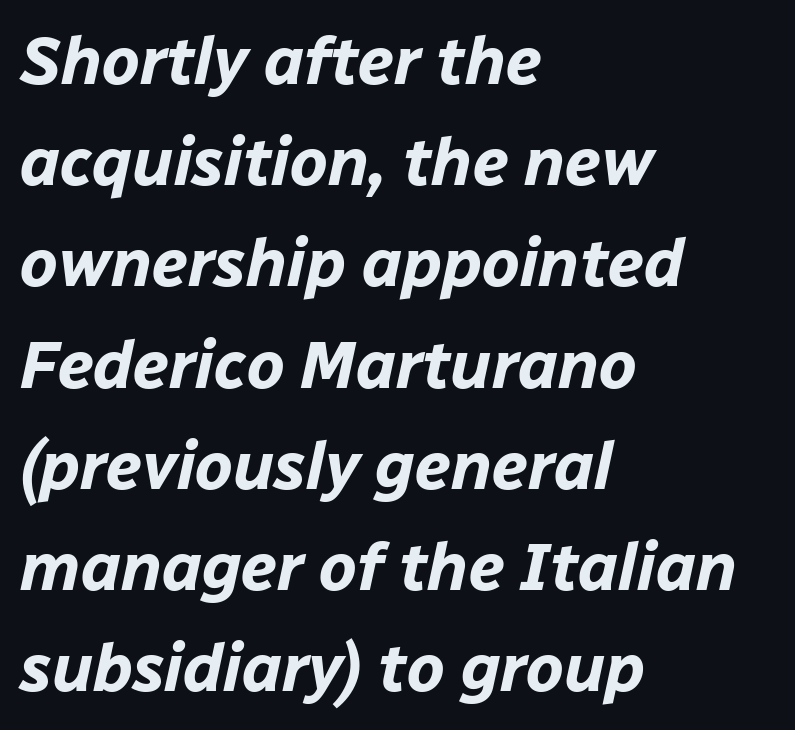
{"italic": "yes", "lean": "right", "slant_degrees": 12, "bold": "yes", "weight": "bold", "width": "normal", "stroke_contrast": "low", "x_height": "medium", "monospaced": "no", "underline": "no", "align": "left", "line_spacing": "normal", "line_spacing_ratio": 1.51, "letter_spacing": "normal", "letter_spacing_em": 0.0, "glyph_px": 67}
